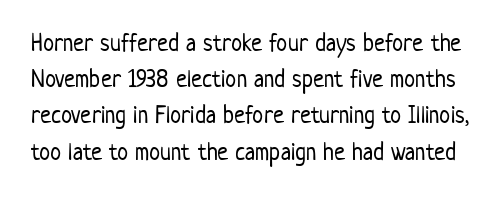
Q: Is the text bold? A: No.
Q: Is the text italic (slanted)? A: No, it is upright.
Q: Is the text underlined? A: No.
Q: Is the spacing between letters normal or unusually wide? A: Normal.
Q: Is the spacing between lines tight, normal or loose? A: Normal.
